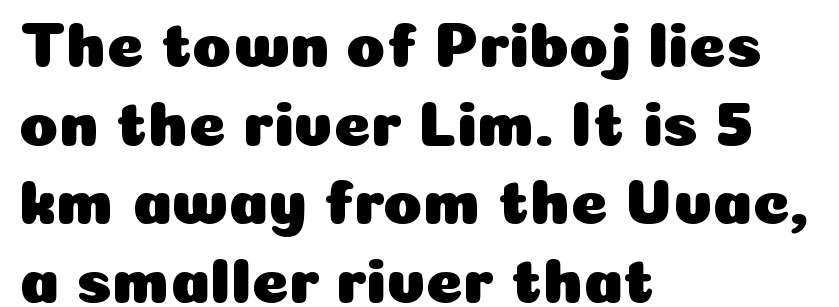
The image shows 64 px sans-serif type, upright; set left-aligned, line spacing 1.23x, normal letter spacing, not underlined; low stroke contrast and a medium x-height.
